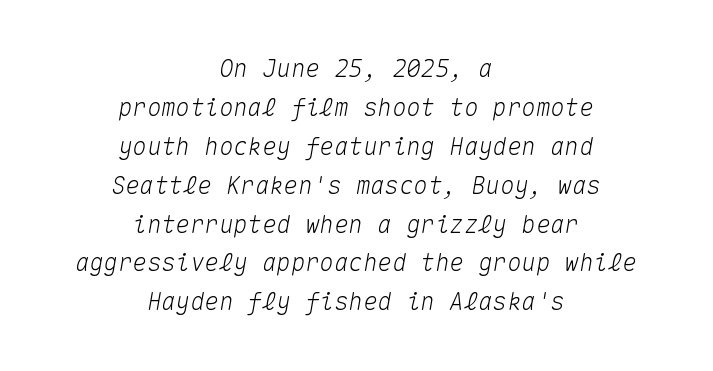
This rendering leaves character spacing at its baseline value. Visually the block forms a symmetrical silhouette, jagged on both flanks. This is oblique type, the kind used for emphasis or titles. The rows are spaced the way most documents space them.
